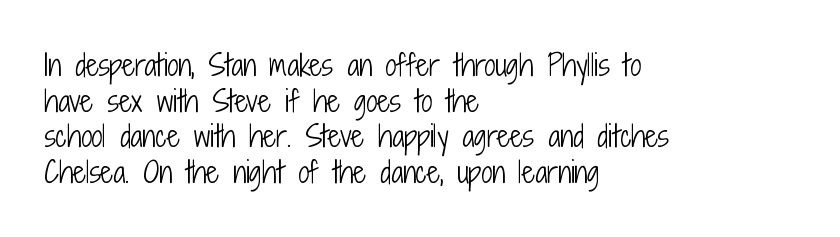
The image shows 28 px light, condensed sans-serif type, upright; set left-aligned, normal line spacing (1.27x), normal letter spacing, not underlined; low stroke contrast and a medium x-height.
